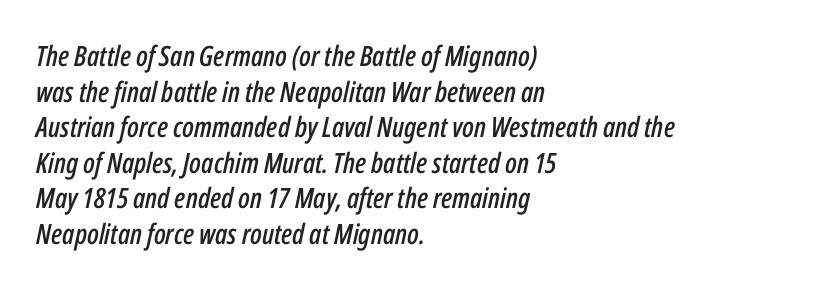
{"italic": "yes", "lean": "right", "slant_degrees": 12, "width": "condensed", "stroke_contrast": "low", "x_height": "medium", "monospaced": "no", "underline": "no", "align": "left", "line_spacing": "normal", "line_spacing_ratio": 1.27, "letter_spacing": "normal", "letter_spacing_em": 0.0, "glyph_px": 28}
